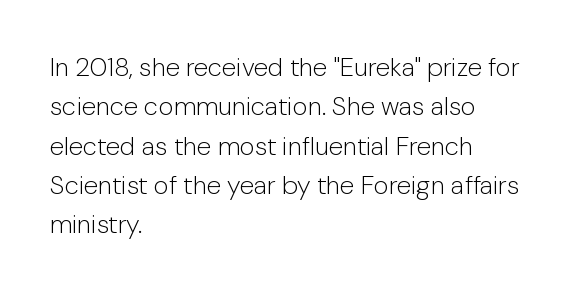
Q: Is the text bold? A: No.
Q: Is the text italic (slanted)? A: No, it is upright.
Q: Is the text underlined? A: No.
Q: How is the paragraph aligned? A: Left-aligned.
Q: Is the spacing between letters normal or unusually wide? A: Normal.
Q: Is the spacing between lines tight, normal or loose? A: Normal.
